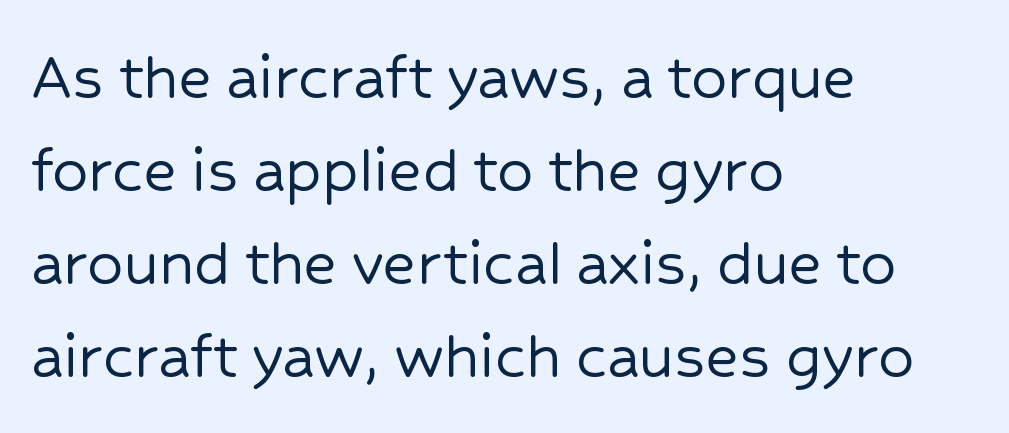
The image shows 71 px sans-serif type, upright; set left-aligned, normal line spacing (1.31x), normal letter spacing, not underlined; low stroke contrast and a medium x-height.
